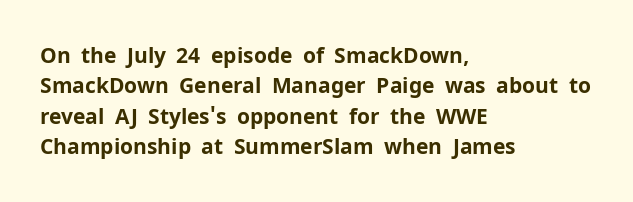
Q: Is the text bold? A: Yes.
Q: Is the text italic (slanted)? A: No, it is upright.
Q: Is the text underlined? A: No.
Q: How is the paragraph aligned? A: Left-aligned.
Q: Is the spacing between letters normal or unusually wide? A: Normal.
Q: Is the spacing between lines tight, normal or loose? A: Normal.
